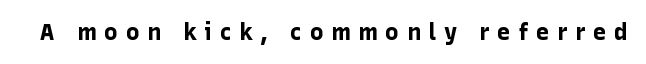
{"italic": "no", "bold": "yes", "underline": "no", "letter_spacing": "wide", "letter_spacing_em": 0.33, "glyph_px": 23}
